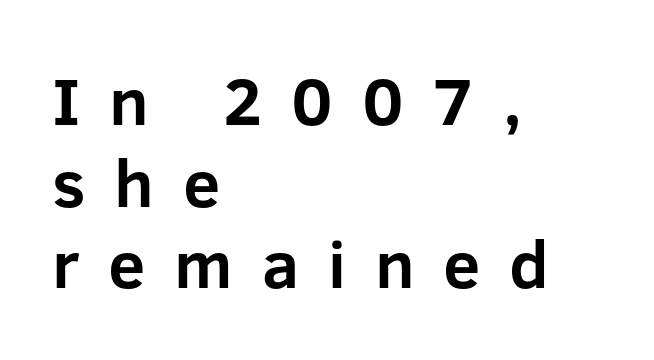
{"serif": "no", "italic": "no", "bold": "yes", "weight": "bold", "width": "normal", "stroke_contrast": "low", "x_height": "medium", "monospaced": "no", "underline": "no", "align": "left", "line_spacing_ratio": 1.22, "letter_spacing": "wide", "letter_spacing_em": 0.43, "glyph_px": 67}
